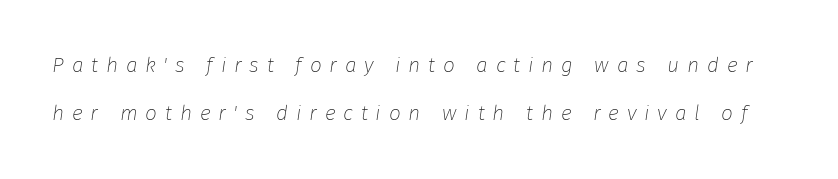
The image shows 21 px text type, italic (leaning right); set loose line spacing (2.3x), unusually wide letter spacing (+0.37 em), not underlined.
